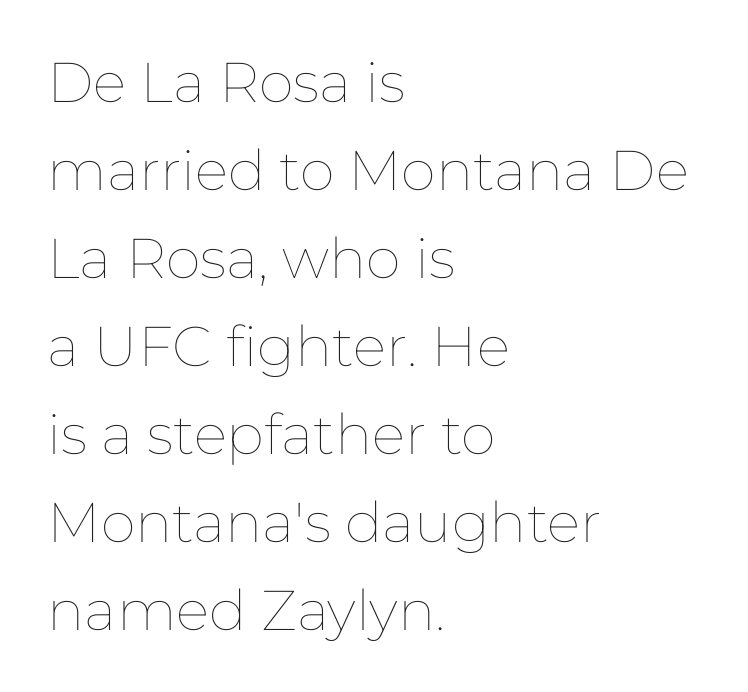
Heft: none added — not bold. The typography opts for an upright posture over an oblique one. The vertical gap from one line to the next is medium. Rule under the text: the space is simply empty.
